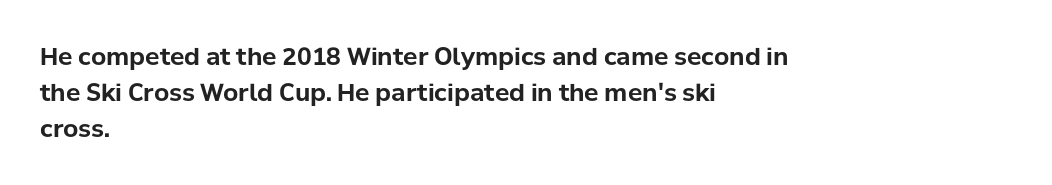
Q: Is the text bold? A: Yes.
Q: Is the text italic (slanted)? A: No, it is upright.
Q: Is the text underlined? A: No.
Q: How is the paragraph aligned? A: Left-aligned.
Q: Is the spacing between letters normal or unusually wide? A: Normal.
Q: Is the spacing between lines tight, normal or loose? A: Normal.
